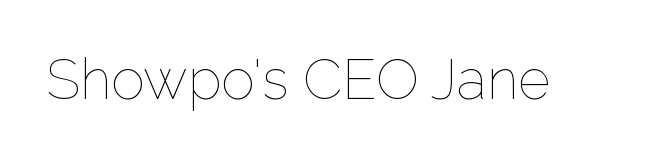
The image shows 56 px thin type, upright; set normal letter spacing, not underlined; low stroke contrast and a medium x-height.
